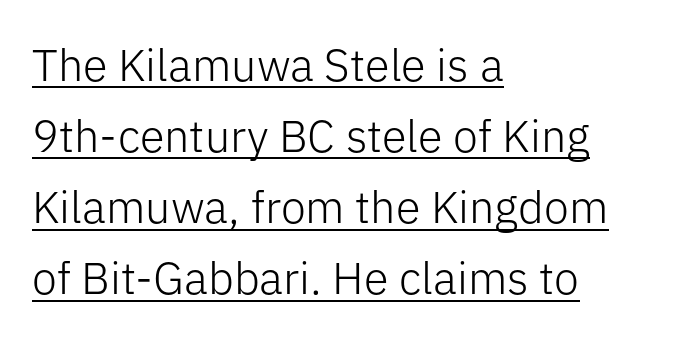
The leading is moderate, giving the passage an even texture. Quick note: underline on. These glyphs show unthickened strokes, regular width or finer. These lines are composed in type without serifs.
